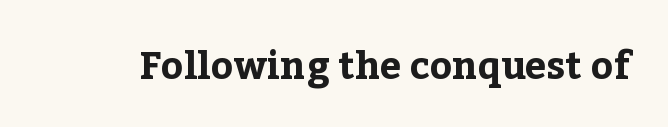
Q: Is the text bold? A: Yes.
Q: Is the text italic (slanted)? A: No, it is upright.
Q: Is the typeface a serif or a sans-serif typeface? A: Serif.
Q: Is the text underlined? A: No.
Q: Is the spacing between letters normal or unusually wide? A: Normal.
Q: Width (condensed, normal, or wide)? A: Normal.
Q: Stroke contrast? A: Low.
Q: x-height? A: Medium.
Q: Monospaced? A: No.
